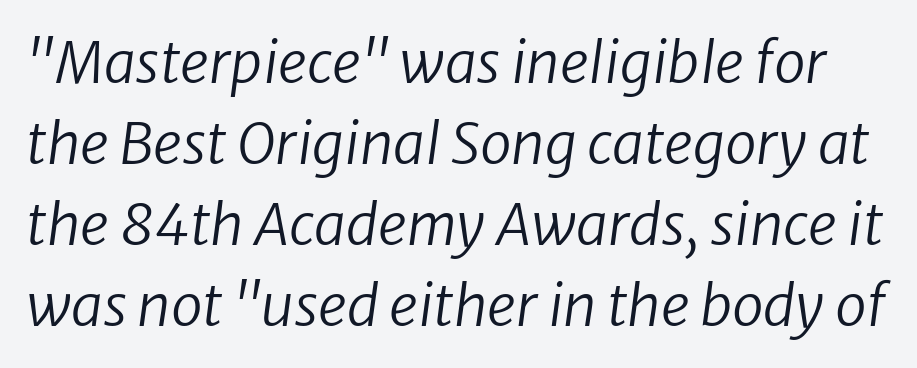
The letters advance in unequal steps, a hallmark of proportional type. The line-height multiplier appears to be the usual default. The typography opts for an oblique posture over an upright one. Underlining? Definitely not there.
